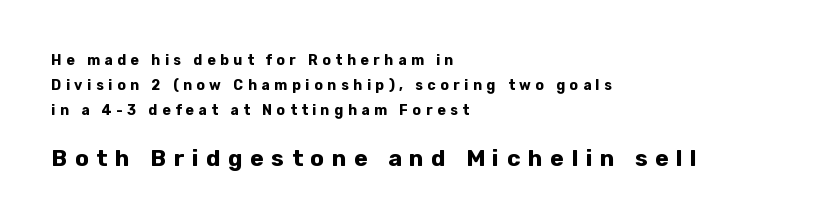
The image shows 23 px bold type, upright; set left-aligned, line spacing 1.78x, unusually wide letter spacing (+0.33 em), not underlined; the second (bottom) block is 1.64x larger.
